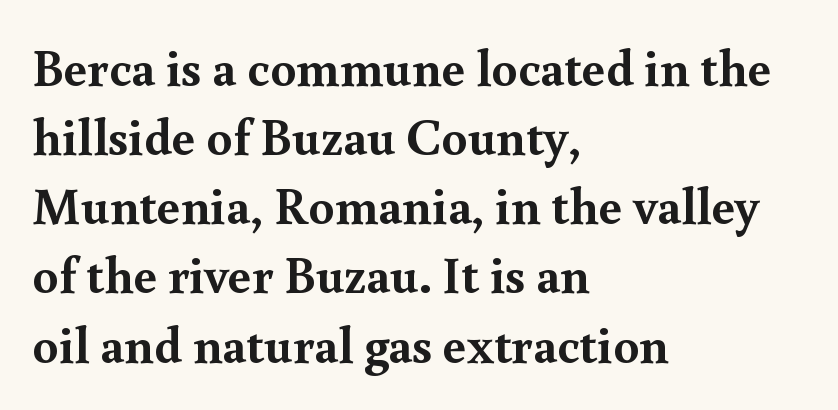
The image shows 52 px semibold serif type, upright; set left-aligned, normal line spacing (1.33x), normal letter spacing, not underlined; a small x-height.
